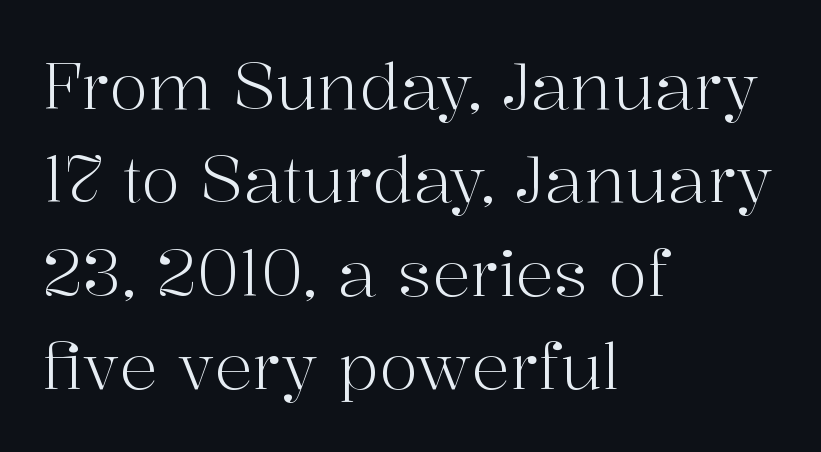
Q: Is the text bold? A: No.
Q: Is the text italic (slanted)? A: No, it is upright.
Q: Is the typeface a serif or a sans-serif typeface? A: Serif.
Q: Is the text underlined? A: No.
Q: How is the paragraph aligned? A: Left-aligned.
Q: Is the spacing between letters normal or unusually wide? A: Normal.
Q: Is the spacing between lines tight, normal or loose? A: Normal.
Q: Width (condensed, normal, or wide)? A: Normal.
Q: Stroke contrast? A: High.
Q: x-height? A: Medium.
Q: Monospaced? A: No.
